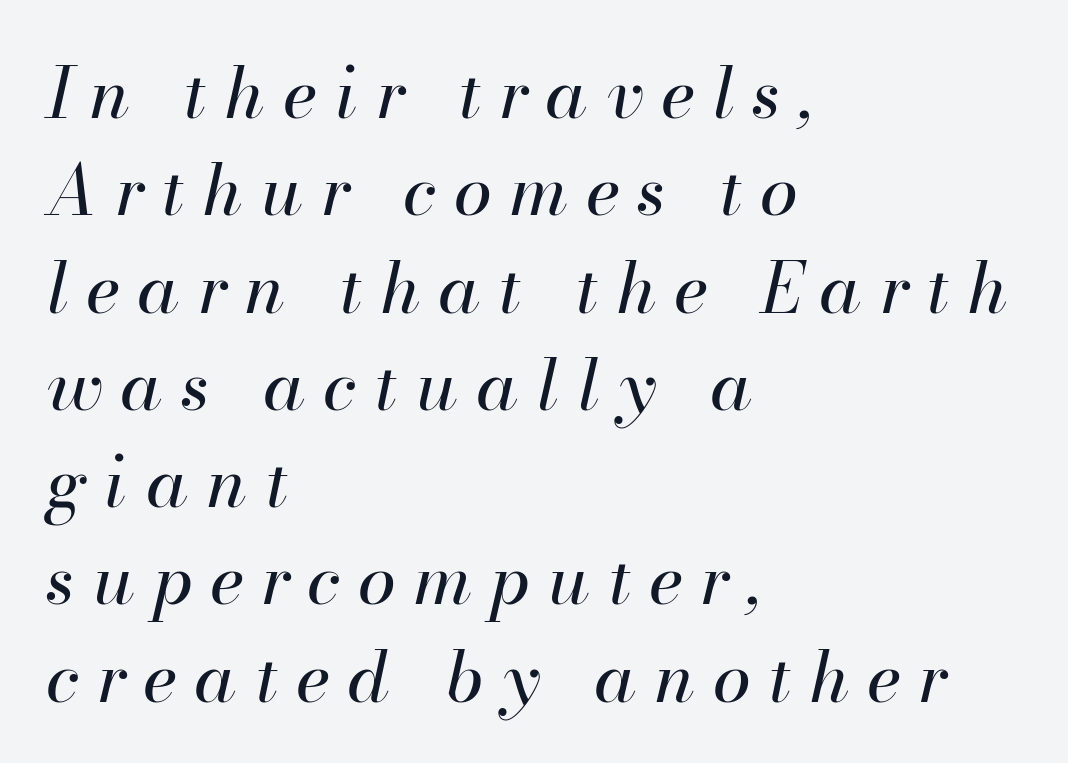
Q: Is the text bold? A: No.
Q: Is the text italic (slanted)? A: Yes, it leans right by about 13 degrees.
Q: Is the text underlined? A: No.
Q: How is the paragraph aligned? A: Left-aligned.
Q: Is the spacing between letters normal or unusually wide? A: Unusually wide.
Q: Is the spacing between lines tight, normal or loose? A: Normal.
Q: Width (condensed, normal, or wide)? A: Normal.
Q: Stroke contrast? A: High.
Q: x-height? A: Small.
Q: Monospaced? A: No.
